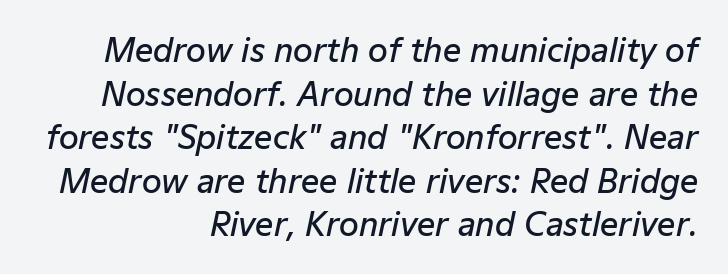
Q: Is the text bold? A: Semi-bold.
Q: Is the text italic (slanted)? A: Yes, it leans right by about 12 degrees.
Q: Is the text underlined? A: No.
Q: How is the paragraph aligned? A: Right-aligned.
Q: Is the spacing between letters normal or unusually wide? A: Normal.
Q: Is the spacing between lines tight, normal or loose? A: Normal.
Q: Width (condensed, normal, or wide)? A: Normal.
Q: Stroke contrast? A: Low.
Q: x-height? A: Medium.
Q: Monospaced? A: No.
